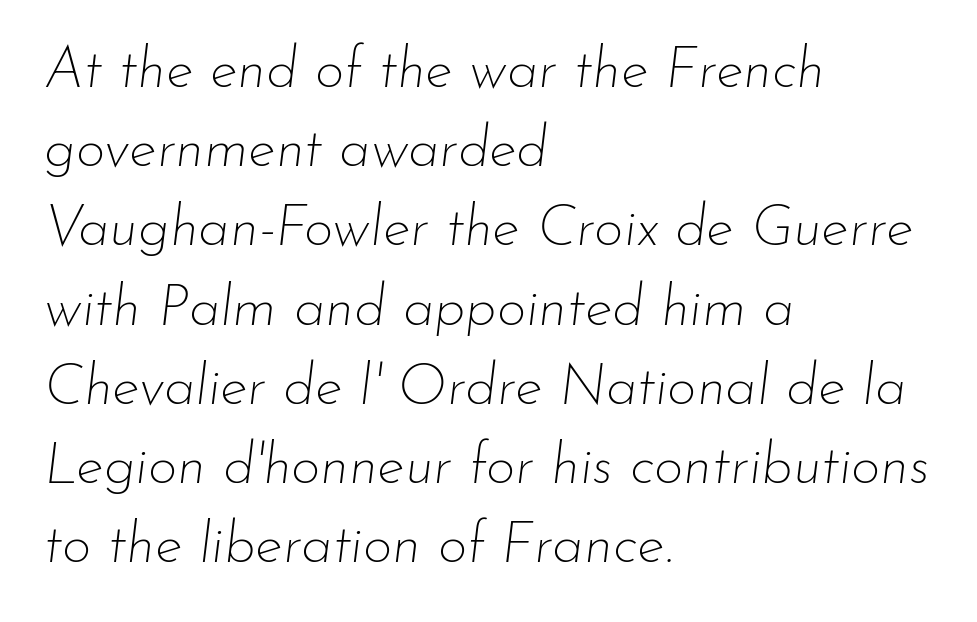
Q: Is the text bold? A: No.
Q: Is the text italic (slanted)? A: Yes, it leans right by about 7 degrees.
Q: Is the text underlined? A: No.
Q: How is the paragraph aligned? A: Left-aligned.
Q: Is the spacing between letters normal or unusually wide? A: Normal.
Q: Is the spacing between lines tight, normal or loose? A: Normal.
Q: Width (condensed, normal, or wide)? A: Normal.
Q: Stroke contrast? A: Low.
Q: x-height? A: Small.
Q: Monospaced? A: No.
